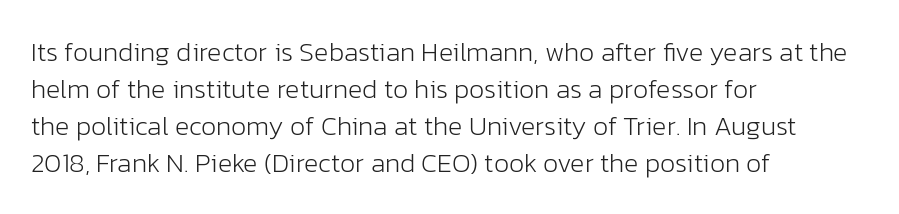
The image shows 27 px text type, upright; set left-aligned, normal line spacing (1.37x), normal letter spacing, not underlined.
